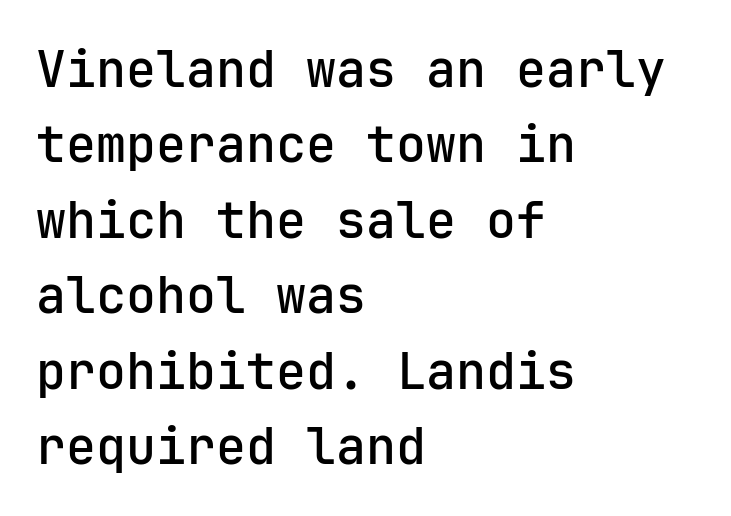
This is roman type, the default non-slanted kind. The rendering uses a moderate line-height, typical for paragraphs. Does the type have serifs? No, each stem ends abruptly. The sample has been set in demibold, a notch under bold.
